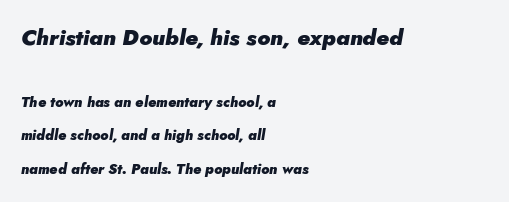
The image shows 22 px bold type, italic (leaning right); set left-aligned, loose line spacing (2.41x), normal letter spacing, not underlined; the first (top) block is 1.57x larger.
